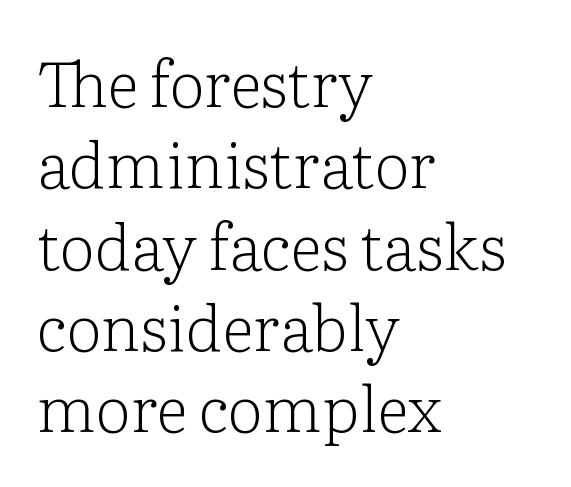
To sum up the face: it has serifs. Rendered with straight, roman letterforms. Bare-footed words on every line. Casual observation: everything's shoved over to the left. These lines keep a tight, regular rhythm from letter to letter.
